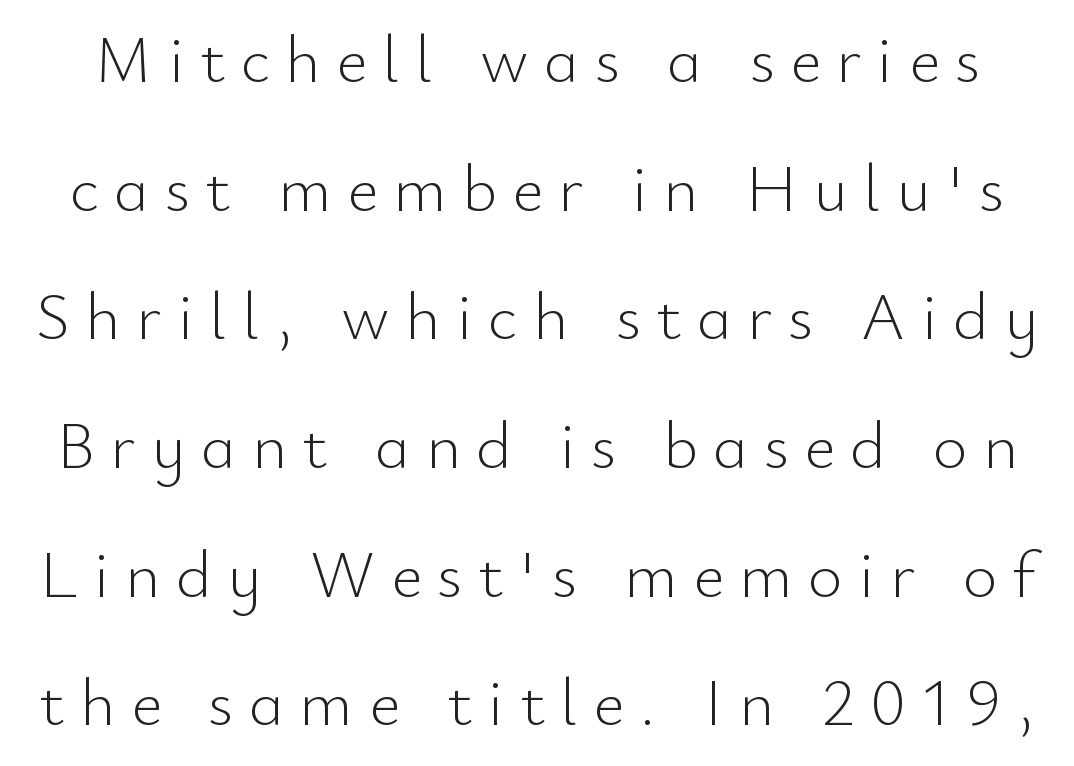
The image shows 67 px light sans-serif type, upright; set loose line spacing (1.92x), unusually wide letter spacing (+0.23 em), not underlined; low stroke contrast and a small x-height.
